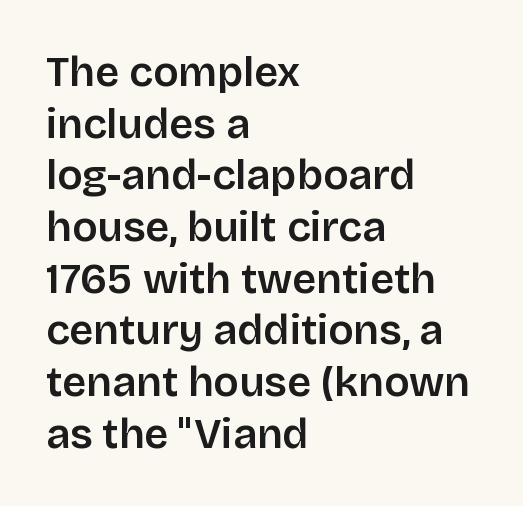
Q: Is the text italic (slanted)? A: No, it is upright.
Q: Is the typeface a serif or a sans-serif typeface? A: Sans-serif.
Q: Is the text underlined? A: No.
Q: How is the paragraph aligned? A: Left-aligned.
Q: Is the spacing between letters normal or unusually wide? A: Normal.
Q: Width (condensed, normal, or wide)? A: Normal.
Q: Stroke contrast? A: Low.
Q: x-height? A: Large.
Q: Monospaced? A: No.
